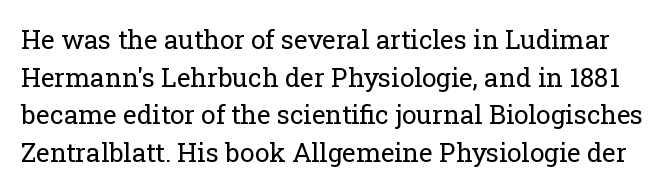
{"italic": "no", "bold": "no", "underline": "no", "line_spacing": "normal", "line_spacing_ratio": 1.45, "letter_spacing": "normal", "letter_spacing_em": 0.0, "glyph_px": 26}
